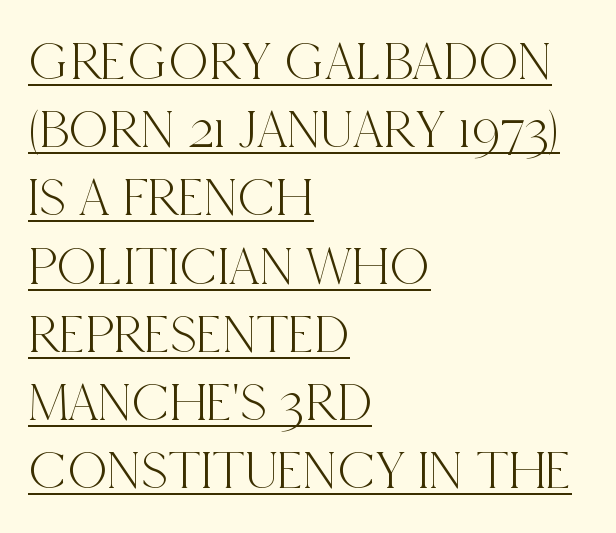
A typographer would call this underscored text. A classic flush-left, rag-right setting is used for this passage. The face used here is seriffed, in the tradition of book romans. The letters advance in unequal steps, a hallmark of proportional type.
